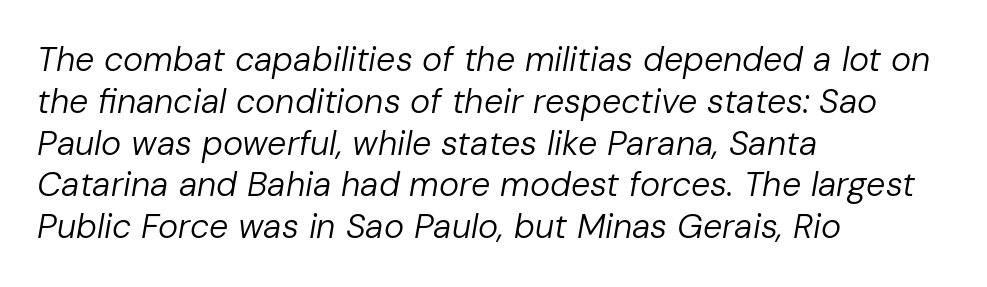
Q: Is the text bold? A: No.
Q: Is the text italic (slanted)? A: Yes, it leans right by about 10 degrees.
Q: Is the text underlined? A: No.
Q: How is the paragraph aligned? A: Left-aligned.
Q: Is the spacing between letters normal or unusually wide? A: Normal.
Q: Width (condensed, normal, or wide)? A: Normal.
Q: Stroke contrast? A: Low.
Q: x-height? A: Medium.
Q: Monospaced? A: No.
